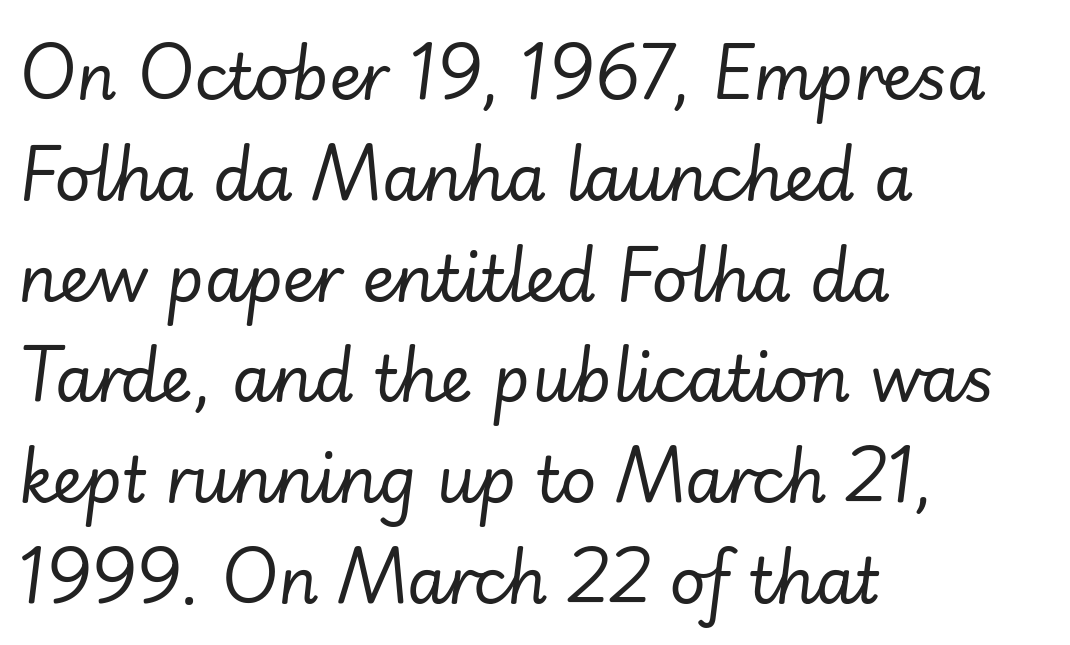
Q: Is the text bold? A: No.
Q: Is the text italic (slanted)? A: Yes, it leans right by about 7 degrees.
Q: Is the text underlined? A: No.
Q: How is the paragraph aligned? A: Left-aligned.
Q: Is the spacing between letters normal or unusually wide? A: Normal.
Q: Is the spacing between lines tight, normal or loose? A: Normal.
Q: Width (condensed, normal, or wide)? A: Normal.
Q: Stroke contrast? A: Low.
Q: x-height? A: Small.
Q: Monospaced? A: No.
